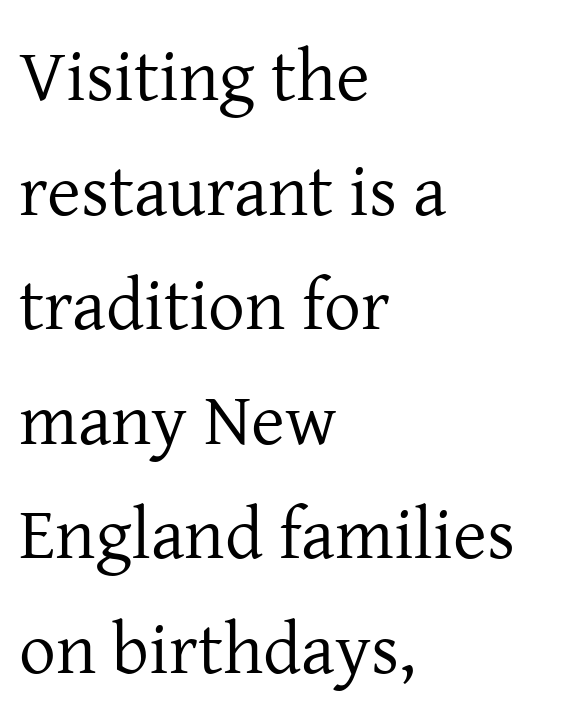
Q: Is the text bold? A: No.
Q: Is the text italic (slanted)? A: No, it is upright.
Q: Is the typeface a serif or a sans-serif typeface? A: Serif.
Q: Is the text underlined? A: No.
Q: How is the paragraph aligned? A: Left-aligned.
Q: Is the spacing between letters normal or unusually wide? A: Normal.
Q: Is the spacing between lines tight, normal or loose? A: Normal.
Q: Width (condensed, normal, or wide)? A: Normal.
Q: Stroke contrast? A: Low.
Q: x-height? A: Medium.
Q: Monospaced? A: No.
